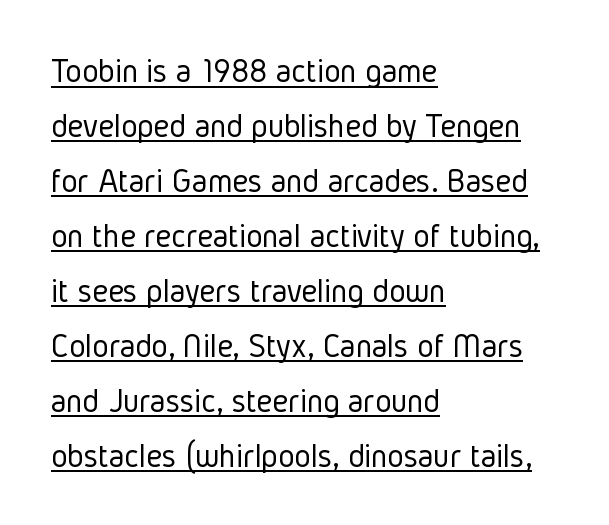
Q: Is the text bold? A: No.
Q: Is the text italic (slanted)? A: No, it is upright.
Q: Is the typeface a serif or a sans-serif typeface? A: Sans-serif.
Q: Is the text underlined? A: Yes.
Q: How is the paragraph aligned? A: Left-aligned.
Q: Is the spacing between letters normal or unusually wide? A: Normal.
Q: Is the spacing between lines tight, normal or loose? A: Normal.
Q: Width (condensed, normal, or wide)? A: Condensed.
Q: Stroke contrast? A: Low.
Q: x-height? A: Medium.
Q: Monospaced? A: No.
